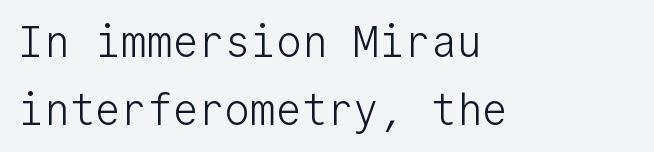
Q: Is the text bold? A: No.
Q: Is the text italic (slanted)? A: No, it is upright.
Q: Is the typeface a serif or a sans-serif typeface? A: Sans-serif.
Q: Is the text underlined? A: No.
Q: How is the paragraph aligned? A: Left-aligned.
Q: Is the spacing between letters normal or unusually wide? A: Normal.
Q: Is the spacing between lines tight, normal or loose? A: Normal.
Q: Width (condensed, normal, or wide)? A: Normal.
Q: Stroke contrast? A: Low.
Q: x-height? A: Medium.
Q: Monospaced? A: Yes.
